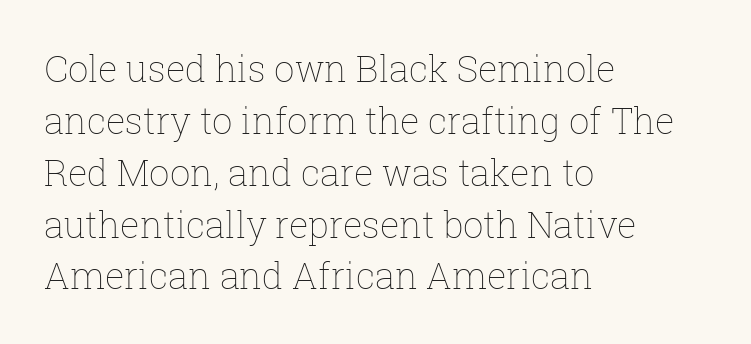
The image shows 36 px thin type, upright; set left-aligned, normal line spacing (1.44x), normal letter spacing, not underlined; low stroke contrast and a medium x-height.
